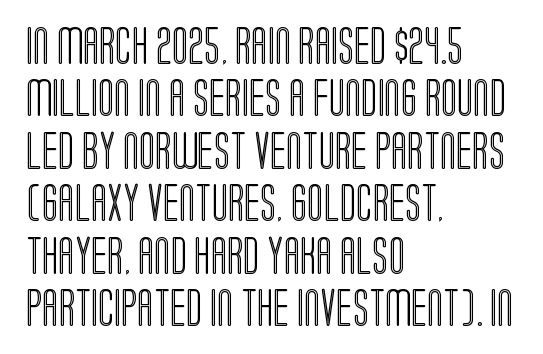
The image shows 38 px condensed type, upright; set left-aligned, normal line spacing (1.38x), normal letter spacing, not underlined; a large x-height.
